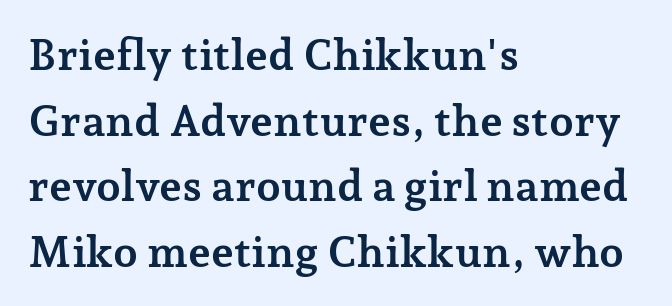
{"serif": "yes", "italic": "no", "bold": "yes", "weight": "semibold", "width": "normal", "stroke_contrast": "low", "x_height": "medium", "monospaced": "no", "underline": "no", "align": "left", "line_spacing": "normal", "line_spacing_ratio": 1.49, "letter_spacing": "normal", "letter_spacing_em": 0.0, "glyph_px": 44}
